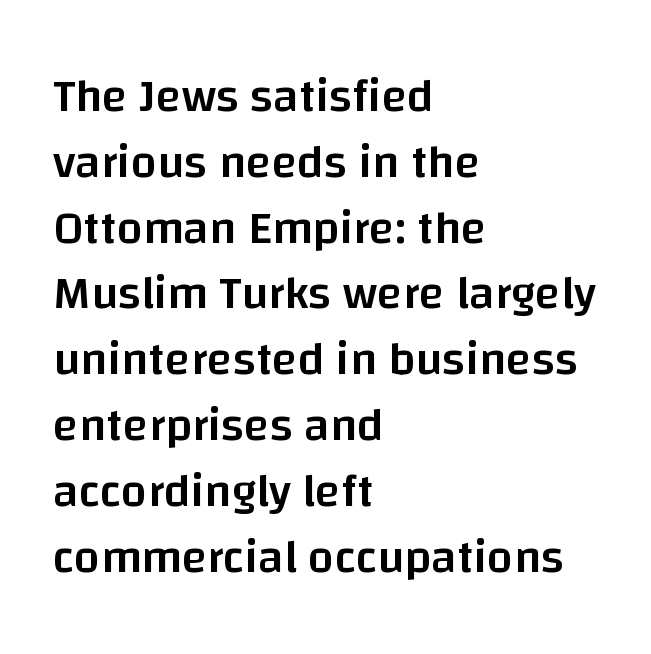
The image shows 47 px semibold sans-serif type, upright; set left-aligned, normal line spacing (1.4x), normal letter spacing, not underlined; low stroke contrast and a large x-height.
